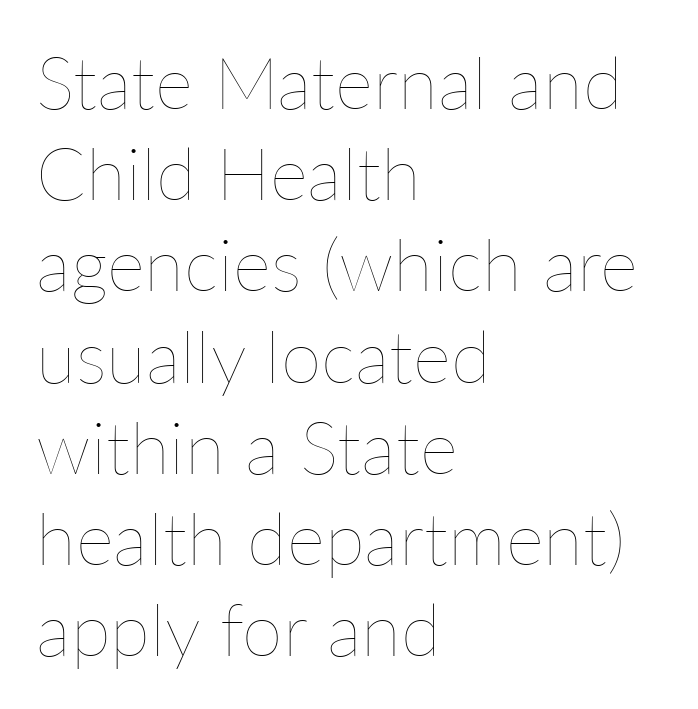
Q: Is the text bold? A: No.
Q: Is the text italic (slanted)? A: No, it is upright.
Q: Is the text underlined? A: No.
Q: How is the paragraph aligned? A: Left-aligned.
Q: Is the spacing between letters normal or unusually wide? A: Normal.
Q: Is the spacing between lines tight, normal or loose? A: Normal.
Q: Width (condensed, normal, or wide)? A: Normal.
Q: Stroke contrast? A: Low.
Q: x-height? A: Medium.
Q: Monospaced? A: No.
